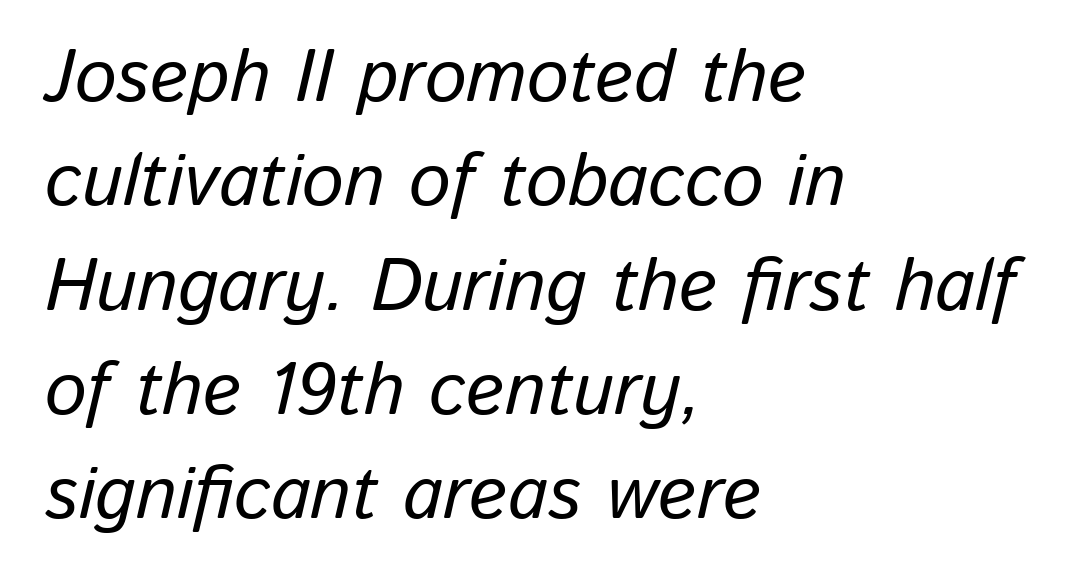
The letters sit at their default tracking, neither squeezed nor spread. The text carries the slant typical of an italic or oblique font. The typesetter chose a ragged-right arrangement here. Whoever set this chose a conventional vertical rhythm. Only glyphs here, with clear space below each row. The rendering uses natural spacing where letterforms have individual widths.
